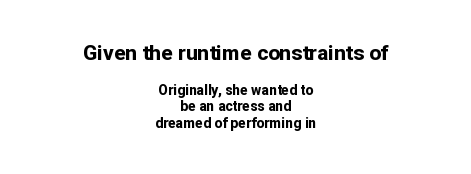
{"italic": "no", "bold": "yes", "underline": "no", "align": "center", "line_spacing_ratio": 1.18, "letter_spacing": "normal", "letter_spacing_em": 0.0, "larger_block": "first", "size_ratio": 1.5, "glyph_px": 21}
